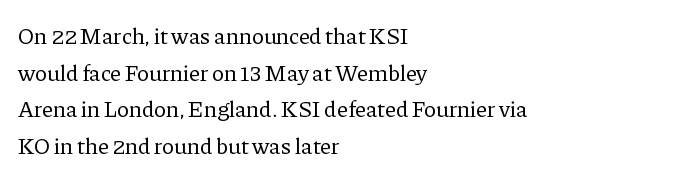
Notice how descenders clear the ascenders below comfortably — that's standard leading. Heft: none added — not bold. Posture: upright roman. The tracking reads as untouched default to a designer's eye. If you drew a ruler down the left edge, every line would touch it.
